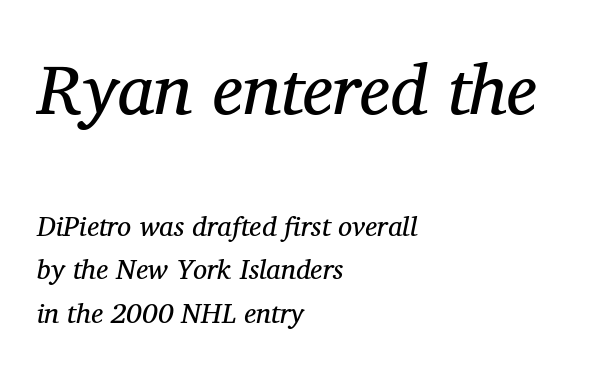
{"serif": "yes", "italic": "yes", "lean": "right", "slant_degrees": 11, "bold": "no", "weight": "regular", "width": "normal", "stroke_contrast": "medium", "x_height": "medium", "monospaced": "no", "underline": "no", "align": "left", "line_spacing": "normal", "line_spacing_ratio": 1.56, "letter_spacing": "normal", "letter_spacing_em": 0.0, "larger_block": "first", "size_ratio": 2.54, "glyph_px": 71}
